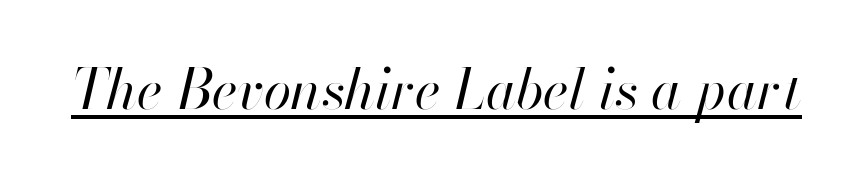
The typesetting does not lean heavy: it is not bold. Every character sits at an angle, as italics do. Each line of the rendering has a horizontal stroke beneath the glyphs. A typesetter would call this proportional, since set widths differ per character. Nobody touched the tracking dial on this one.
